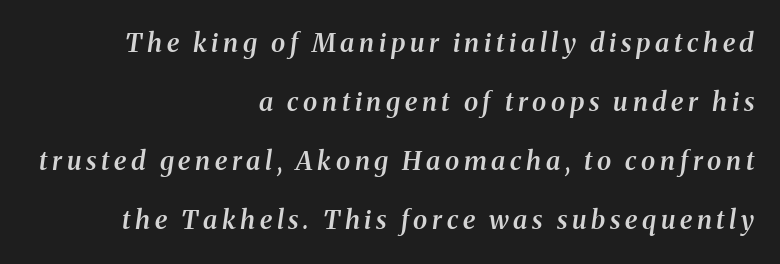
Q: Is the text bold? A: Semi-bold.
Q: Is the text italic (slanted)? A: Yes, it leans right by about 8 degrees.
Q: Is the text underlined? A: No.
Q: How is the paragraph aligned? A: Right-aligned.
Q: Is the spacing between lines tight, normal or loose? A: Loose.
